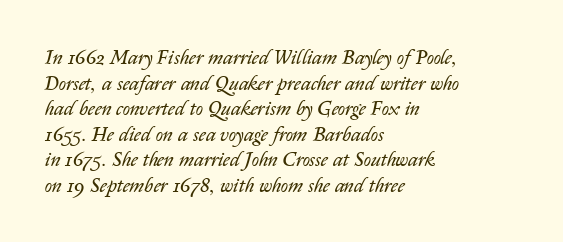
The text carries the slant typical of an italic or oblique font. The lines sit at an ordinary, default distance from one another. Horizontally, the lines are justified to the leading edge only. Check the space under the baseline: it is left empty. Stem width sits at or under what a default text font uses.
